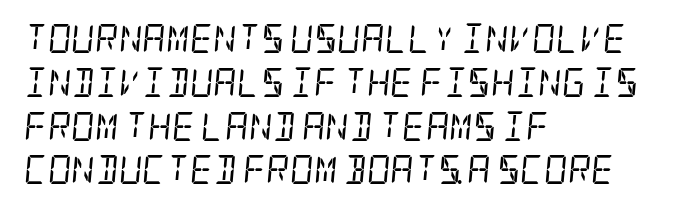
{"serif": "yes", "italic": "yes", "lean": "right", "slant_degrees": 5, "bold": "no", "weight": "regular", "width": "condensed", "stroke_contrast": "low", "x_height": "large", "underline": "no", "align": "left", "line_spacing": "normal", "line_spacing_ratio": 1.51, "letter_spacing": "normal", "letter_spacing_em": 0.0, "glyph_px": 29}
